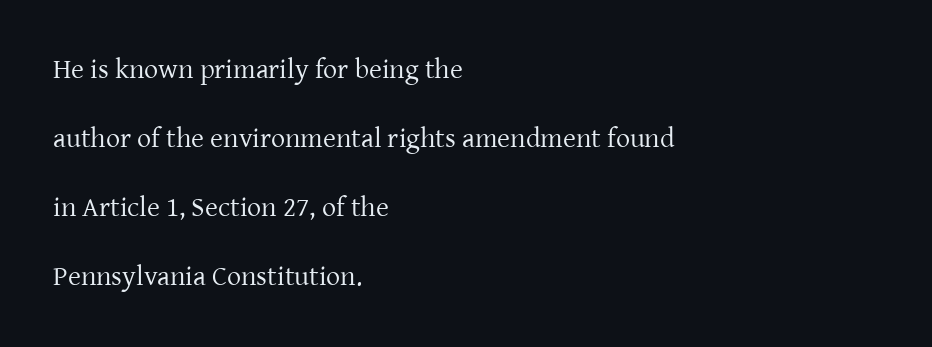
The image shows 28 px regular-weight serif type, upright; set left-aligned, loose line spacing (2.47x), normal letter spacing, not underlined; low stroke contrast and a medium x-height.
